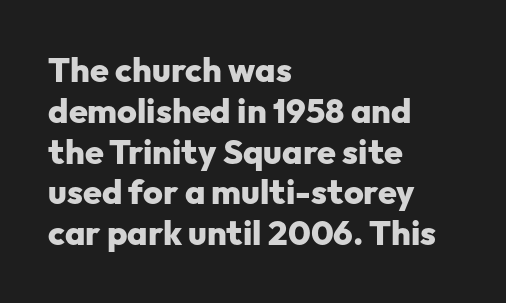
The image shows 34 px heavy sans-serif type, upright; set left-aligned, line spacing 1.2x, normal letter spacing, not underlined; low stroke contrast and a medium x-height.
